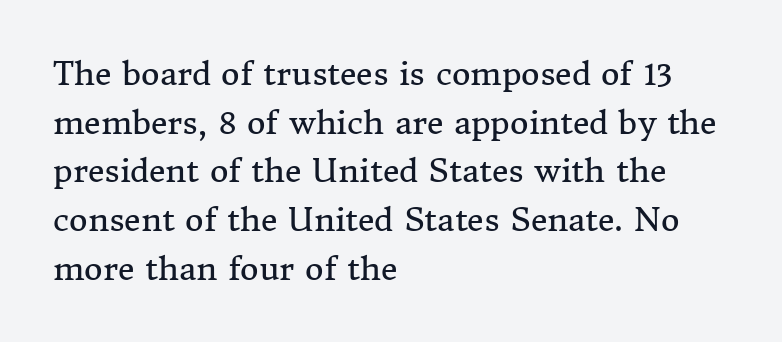
The passage shown is not bold in any degree. Does the lettering tilt? It doesn't — this is upright. How are the letters spaced? Ordinarily, with no added tracking. This sample has the flowing, uneven cadence of proportional lettering.
